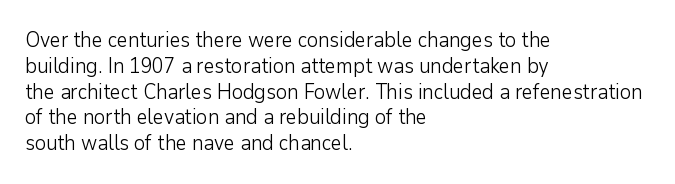
The image shows 21 px text type, upright; set left-aligned, line spacing 1.23x, normal letter spacing, not underlined.
